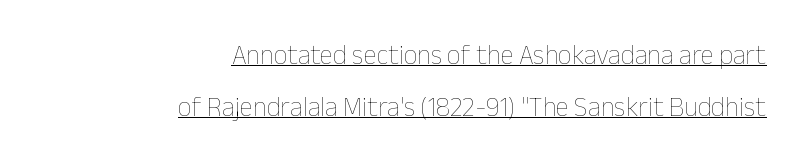
Leftover space on each line is placed entirely before the opening word. Every character sits straight up, as roman type does. In terms of leading, this rendering errs on the spacious side. Glyph-to-glyph distance matches everyday printed text.
